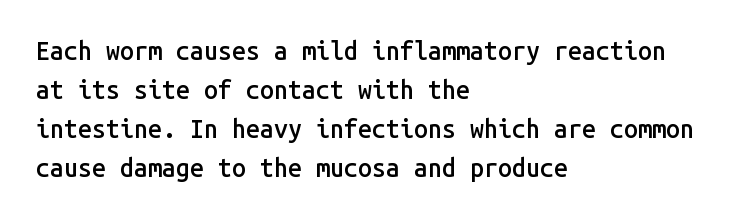
Nope, not italic — everything's standing straight. Semibold letterforms, between regular and bold. A typesetter would call this leading conventional body-copy spacing. Any mark beneath the type? The region is blank. The rendering anchors every line to the left-hand side. Letter spacing: default.
